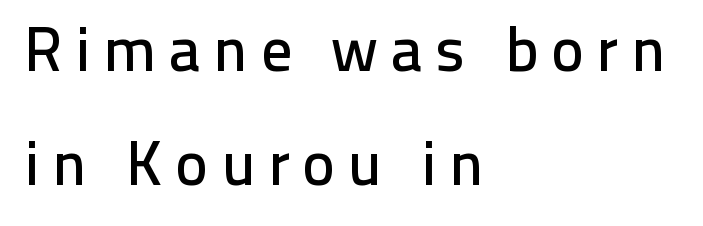
{"serif": "no", "italic": "no", "width": "normal", "stroke_contrast": "low", "x_height": "medium", "monospaced": "no", "underline": "no", "align": "left", "line_spacing_ratio": 1.84, "letter_spacing": "wide", "letter_spacing_em": 0.2, "glyph_px": 62}
